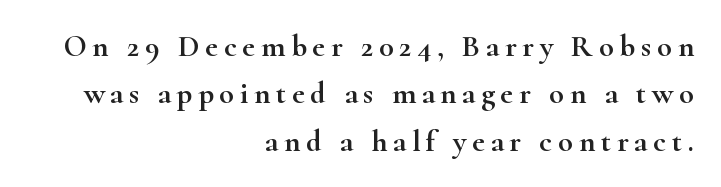
Q: Is the text italic (slanted)? A: No, it is upright.
Q: Is the typeface a serif or a sans-serif typeface? A: Serif.
Q: Is the text underlined? A: No.
Q: How is the paragraph aligned? A: Right-aligned.
Q: Is the spacing between lines tight, normal or loose? A: Normal.
Q: Width (condensed, normal, or wide)? A: Wide.
Q: Stroke contrast? A: High.
Q: x-height? A: Small.
Q: Monospaced? A: No.
